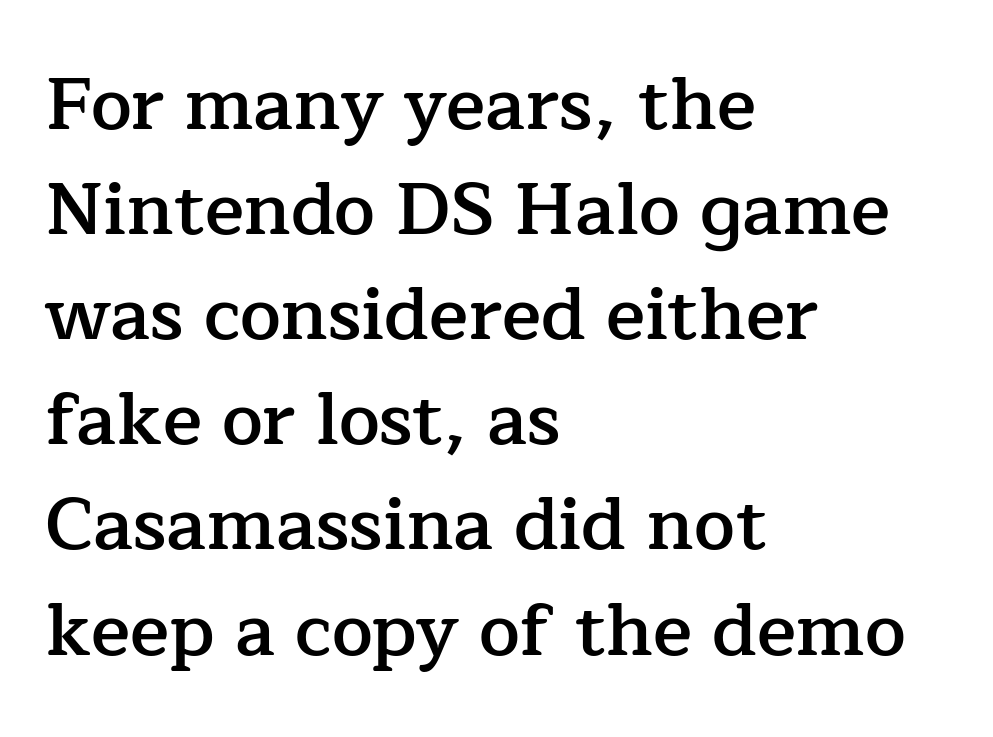
The image shows 73 px semibold serif type, upright; set left-aligned, normal line spacing (1.44x), normal letter spacing, not underlined; low stroke contrast and a medium x-height.
